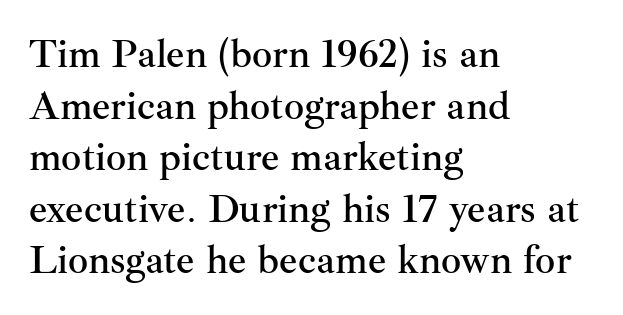
{"serif": "yes", "italic": "no", "width": "normal", "stroke_contrast": "medium", "x_height": "small", "monospaced": "no", "underline": "no", "align": "left", "line_spacing": "normal", "line_spacing_ratio": 1.29, "letter_spacing": "normal", "letter_spacing_em": 0.0, "glyph_px": 40}
